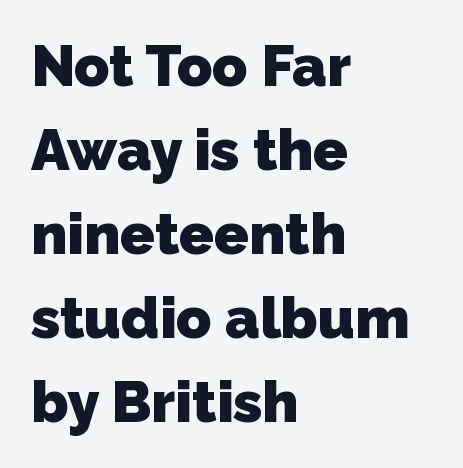
The image shows 58 px heavy sans-serif type; set left-aligned, normal line spacing (1.45x), normal letter spacing, not underlined; low stroke contrast and a medium x-height.
